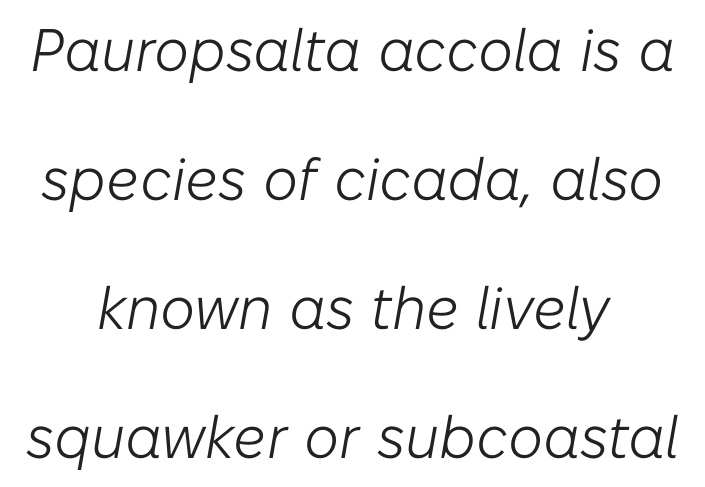
The image shows 60 px light type, italic (leaning right); set centered, loose line spacing (2.15x), normal letter spacing, not underlined; low stroke contrast and a medium x-height.
